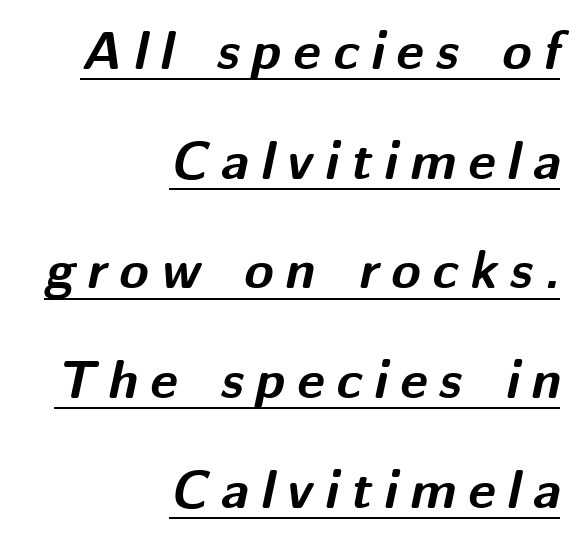
Q: Is the text bold? A: Yes.
Q: Is the text italic (slanted)? A: Yes, it leans right by about 12 degrees.
Q: Is the text underlined? A: Yes.
Q: How is the paragraph aligned? A: Right-aligned.
Q: Is the spacing between letters normal or unusually wide? A: Unusually wide.
Q: Is the spacing between lines tight, normal or loose? A: Loose.
Q: Width (condensed, normal, or wide)? A: Normal.
Q: Stroke contrast? A: Medium.
Q: x-height? A: Medium.
Q: Monospaced? A: No.
